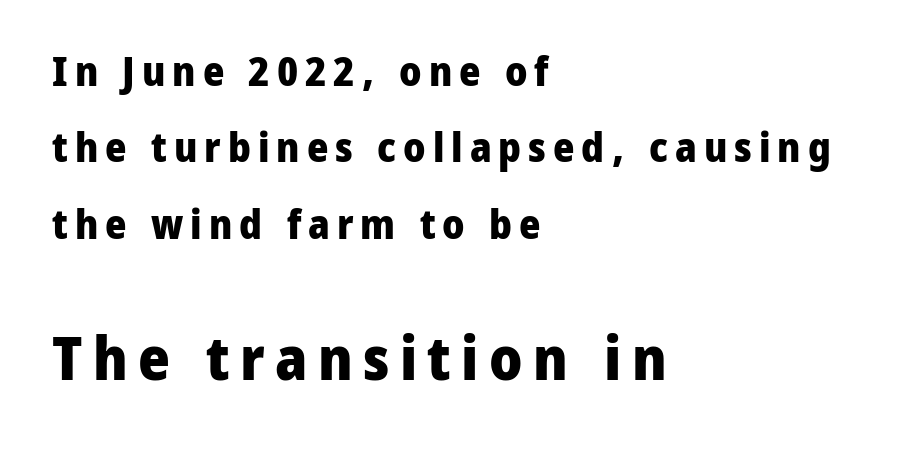
Q: Is the text bold? A: Yes.
Q: Is the text italic (slanted)? A: No, it is upright.
Q: Is the typeface a serif or a sans-serif typeface? A: Sans-serif.
Q: Is the text underlined? A: No.
Q: How is the paragraph aligned? A: Left-aligned.
Q: Which block of text is set in a larger size, the first (top) or the second (bottom)? A: The second (bottom) one.
Q: Width (condensed, normal, or wide)? A: Normal.
Q: Stroke contrast? A: Low.
Q: x-height? A: Medium.
Q: Monospaced? A: No.
